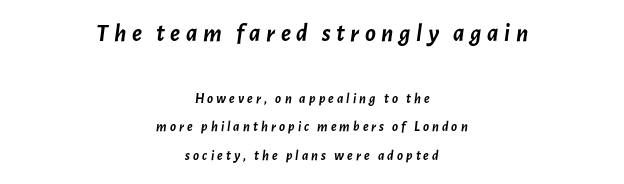
{"italic": "yes", "lean": "right", "slant_degrees": 7, "bold": "yes", "underline": "no", "align": "center", "line_spacing": "loose", "line_spacing_ratio": 2.01, "letter_spacing": "wide", "letter_spacing_em": 0.22, "larger_block": "first", "size_ratio": 1.79, "glyph_px": 25}
